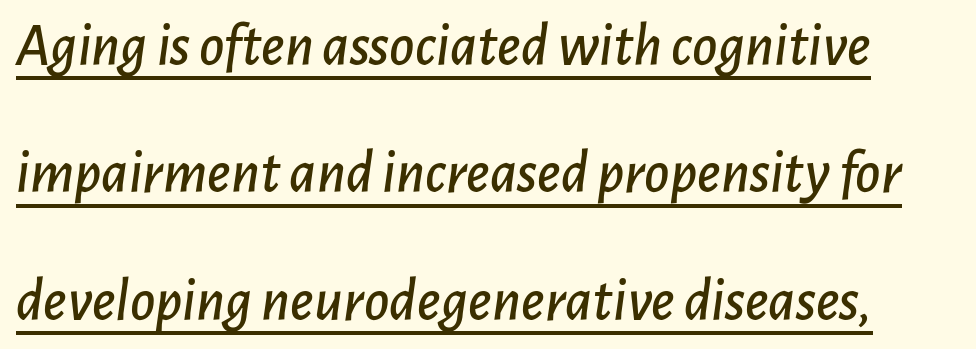
Q: Is the text italic (slanted)? A: Yes, it leans right by about 7 degrees.
Q: Is the text underlined? A: Yes.
Q: Is the spacing between letters normal or unusually wide? A: Normal.
Q: Is the spacing between lines tight, normal or loose? A: Loose.
Q: Width (condensed, normal, or wide)? A: Normal.
Q: Stroke contrast? A: Low.
Q: x-height? A: Medium.
Q: Monospaced? A: No.
